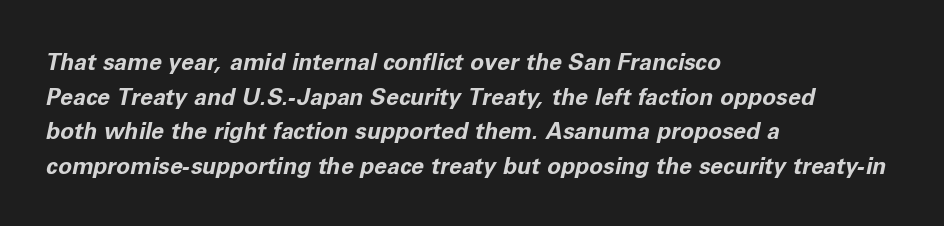
A full-strength bold gives these letters their thick strokes. In terms of leading, this rendering sits right in the middle. The type is set solid horizontally, with unmodified tracking. This is oblique type, the kind used for emphasis or titles. Underlining? Definitely not there. The typesetter chose a ragged-right arrangement here.
